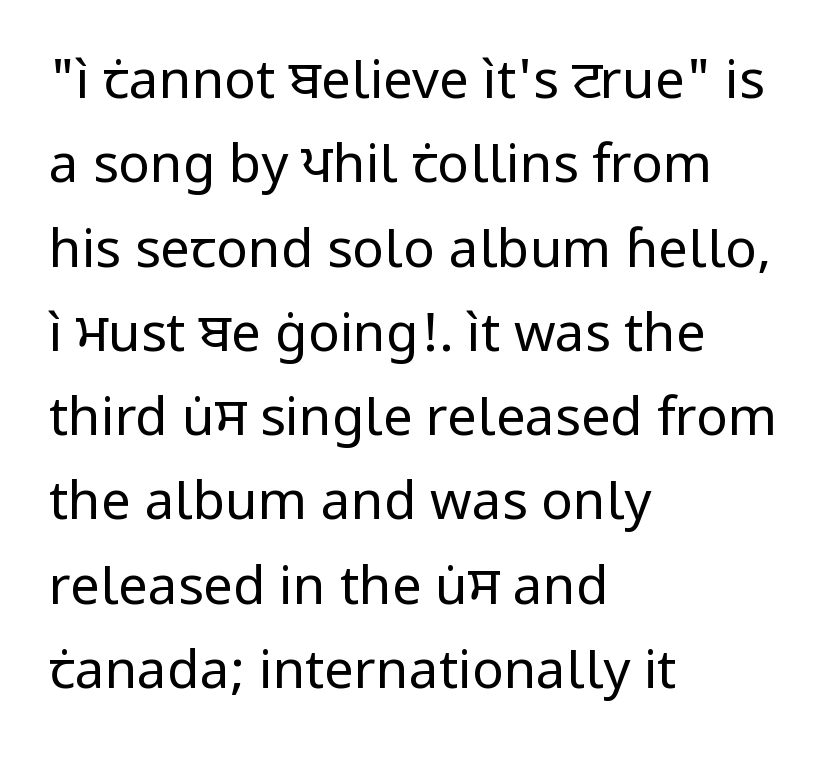
{"serif": "no", "italic": "no", "bold": "no", "weight": "regular", "width": "normal", "stroke_contrast": "low", "x_height": "medium", "monospaced": "no", "underline": "no", "align": "left", "line_spacing": "normal", "line_spacing_ratio": 1.59, "letter_spacing": "normal", "letter_spacing_em": 0.0, "glyph_px": 53}
